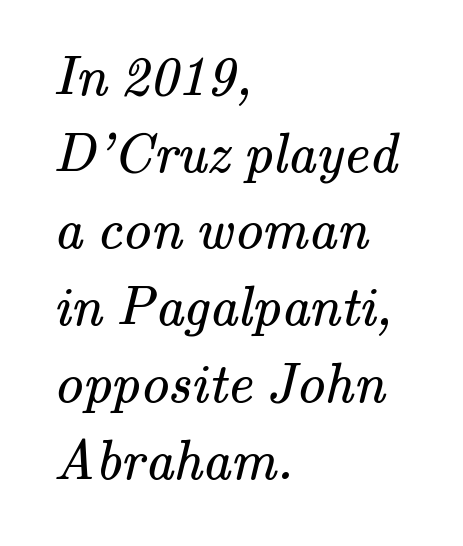
Q: Is the text bold? A: No.
Q: Is the typeface a serif or a sans-serif typeface? A: Serif.
Q: Is the text underlined? A: No.
Q: How is the paragraph aligned? A: Left-aligned.
Q: Is the spacing between letters normal or unusually wide? A: Normal.
Q: Is the spacing between lines tight, normal or loose? A: Normal.
Q: Width (condensed, normal, or wide)? A: Normal.
Q: Stroke contrast? A: Medium.
Q: x-height? A: Small.
Q: Monospaced? A: No.
